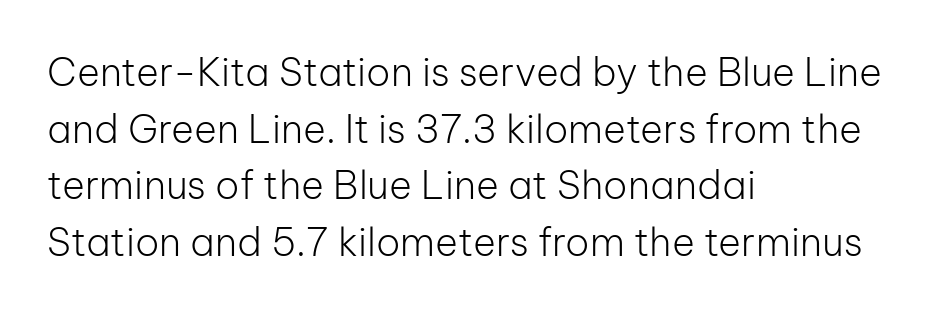
Q: Is the text bold? A: No.
Q: Is the text italic (slanted)? A: No, it is upright.
Q: Is the typeface a serif or a sans-serif typeface? A: Sans-serif.
Q: Is the text underlined? A: No.
Q: How is the paragraph aligned? A: Left-aligned.
Q: Is the spacing between letters normal or unusually wide? A: Normal.
Q: Is the spacing between lines tight, normal or loose? A: Normal.
Q: Width (condensed, normal, or wide)? A: Normal.
Q: Stroke contrast? A: Low.
Q: x-height? A: Medium.
Q: Monospaced? A: No.
